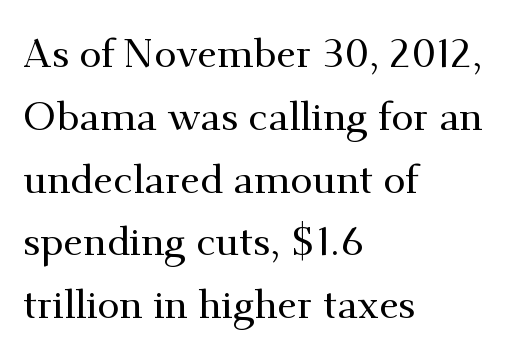
Q: Is the text italic (slanted)? A: No, it is upright.
Q: Is the typeface a serif or a sans-serif typeface? A: Serif.
Q: Is the text underlined? A: No.
Q: How is the paragraph aligned? A: Left-aligned.
Q: Is the spacing between letters normal or unusually wide? A: Normal.
Q: Is the spacing between lines tight, normal or loose? A: Normal.
Q: Width (condensed, normal, or wide)? A: Normal.
Q: Stroke contrast? A: Medium.
Q: x-height? A: Small.
Q: Monospaced? A: No.
